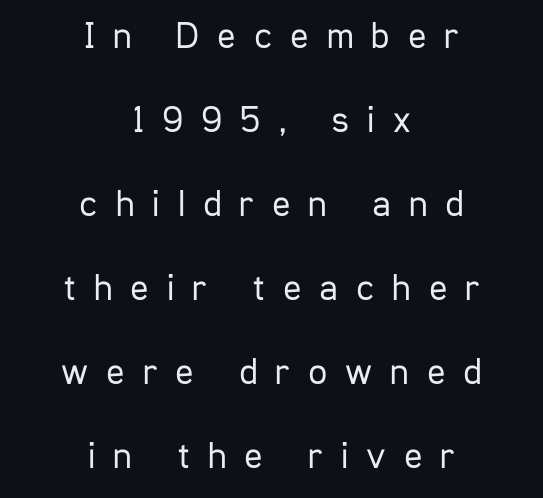
{"serif": "no", "italic": "no", "bold": "no", "weight": "regular", "width": "condensed", "stroke_contrast": "low", "x_height": "medium", "monospaced": "no", "underline": "no", "align": "center", "line_spacing": "loose", "line_spacing_ratio": 2.21, "letter_spacing": "wide", "letter_spacing_em": 0.47, "glyph_px": 38}
